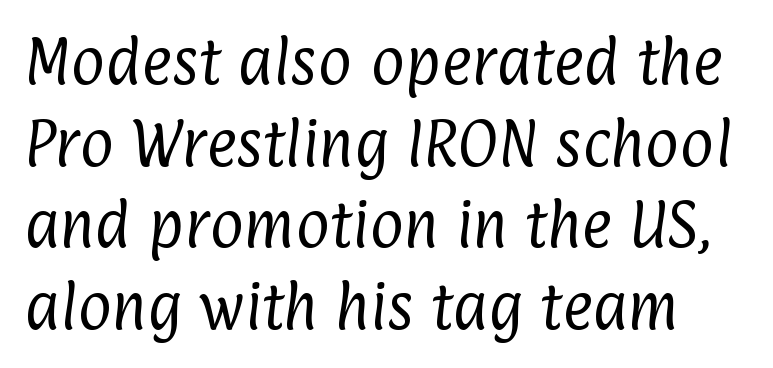
Q: Is the text bold? A: No.
Q: Is the typeface a serif or a sans-serif typeface? A: Sans-serif.
Q: Is the text underlined? A: No.
Q: Is the spacing between letters normal or unusually wide? A: Normal.
Q: Is the spacing between lines tight, normal or loose? A: Normal.
Q: Width (condensed, normal, or wide)? A: Condensed.
Q: Stroke contrast? A: Low.
Q: x-height? A: Medium.
Q: Monospaced? A: No.
